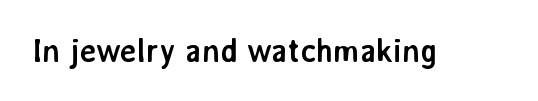
{"serif": "no", "italic": "no", "bold": "yes", "weight": "semibold", "width": "normal", "stroke_contrast": "low", "x_height": "medium", "monospaced": "no", "underline": "no", "letter_spacing": "normal", "letter_spacing_em": 0.0, "glyph_px": 32}
